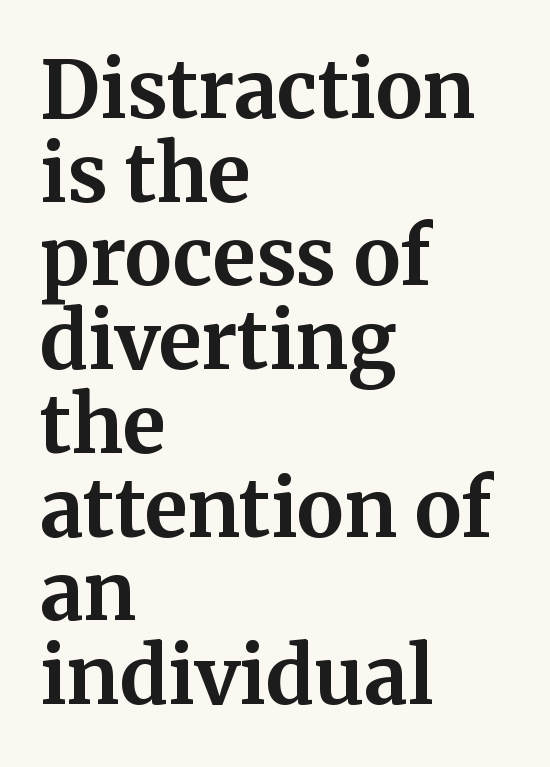
If you measured baseline to baseline, you'd find a short distance. How are the letters spaced? Ordinarily, with no added tracking. Proportional: the letters do not fall into vertical columns. The type family on display is of the serif kind.
